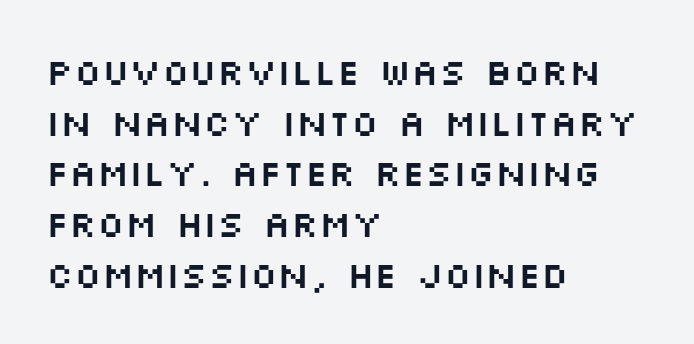
The image shows 37 px wide sans-serif type, upright; set left-aligned, normal line spacing (1.37x), normal letter spacing, not underlined; medium stroke contrast and a large x-height.
